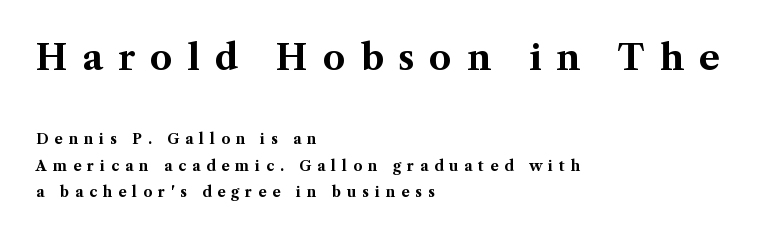
Characters follow at a spacing far wider than the type designer built in. Each letter keeps its own natural width here, so spacing adapts to shape. How heavy is the stroke? Heavy — this is a bold. Upright lettering throughout. In CSS terms this would be text-align: left.
